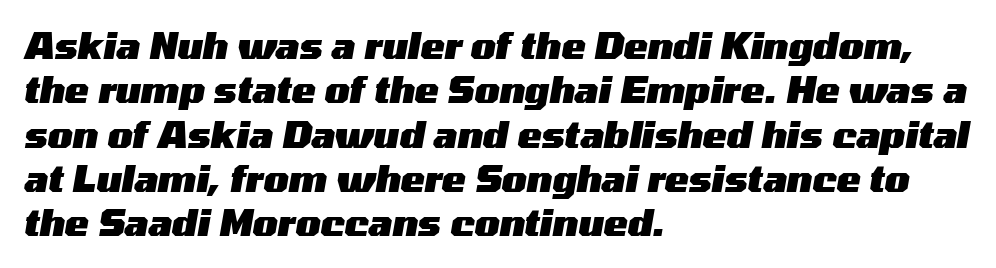
I'd describe the lettering as bold — thick and assertive. Compared with typical body copy, the letter spacing here is the same. Notice how the stems are inclined rather than vertical — that's the hallmark of italics. In CSS terms this would be text-align: left. Descenders hang freely into open space. Do the characters align in a grid? No, the font is proportional.
